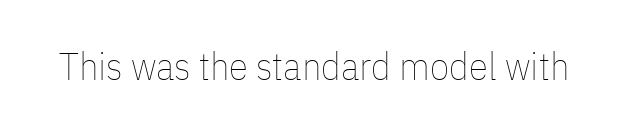
Bold? No — there's no thickening of the strokes. The letters stand upright; this is a roman face. The rendering uses natural spacing where letterforms have individual widths. Honestly, the letter spacing is just normal — you wouldn't notice it. Unmarked baselines from the first word to the last.
